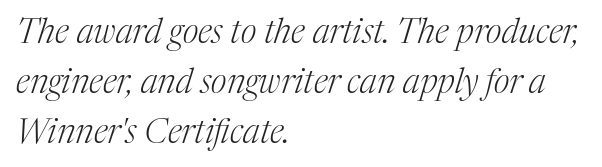
{"serif": "yes", "italic": "yes", "lean": "right", "slant_degrees": 17, "bold": "no", "weight": "light", "width": "normal", "stroke_contrast": "medium", "x_height": "medium", "monospaced": "no", "underline": "no", "align": "left", "line_spacing": "normal", "line_spacing_ratio": 1.47, "letter_spacing": "normal", "letter_spacing_em": 0.0, "glyph_px": 34}
